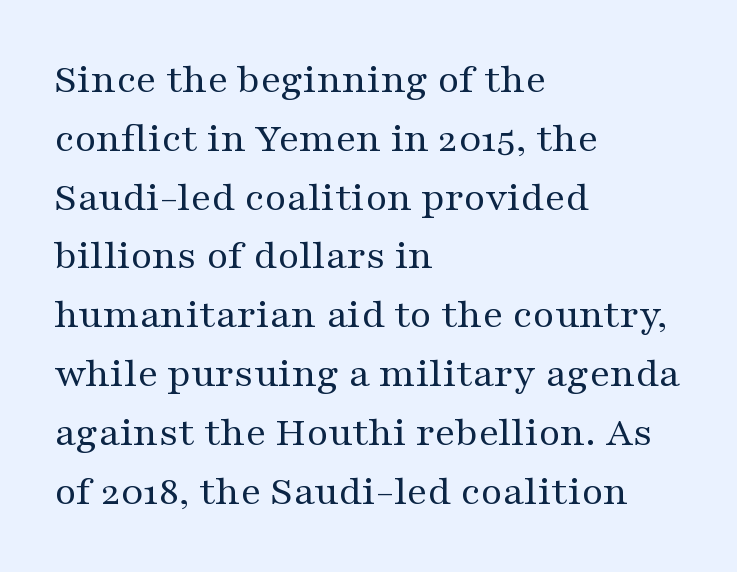
{"serif": "yes", "italic": "no", "bold": "no", "weight": "regular", "width": "wide", "stroke_contrast": "medium", "x_height": "medium", "monospaced": "no", "underline": "no", "align": "left", "line_spacing": "normal", "line_spacing_ratio": 1.4, "letter_spacing": "normal", "letter_spacing_em": 0.0, "glyph_px": 42}
